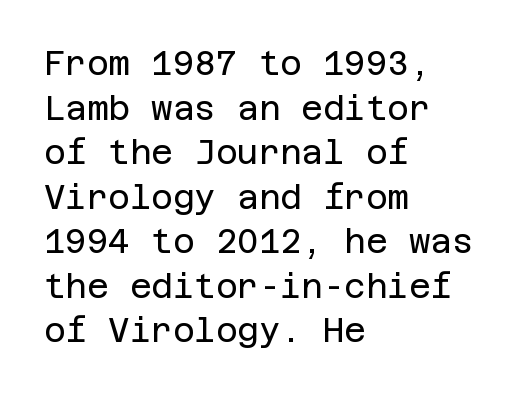
{"serif": "no", "italic": "no", "bold": "no", "weight": "regular", "width": "normal", "stroke_contrast": "low", "x_height": "large", "underline": "no", "align": "left", "line_spacing": "normal", "line_spacing_ratio": 1.35, "letter_spacing": "normal", "letter_spacing_em": 0.0, "glyph_px": 33}
